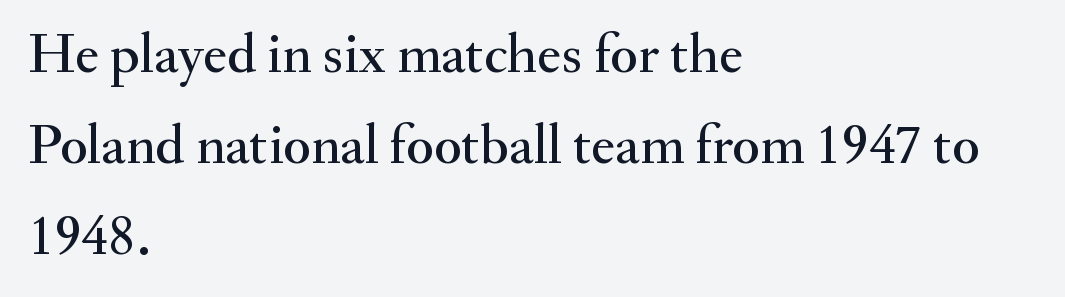
The image shows 57 px serif type, upright; set left-aligned, normal line spacing (1.6x), normal letter spacing, not underlined; medium stroke contrast and a small x-height.
